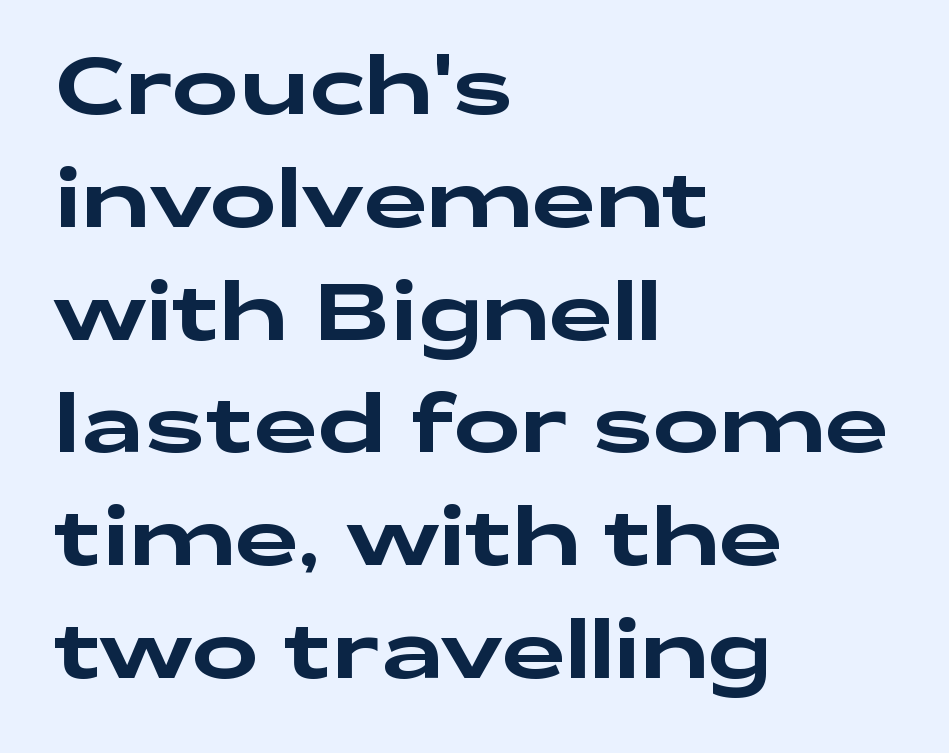
The image shows 80 px wide sans-serif type, upright; set left-aligned, normal line spacing (1.41x), normal letter spacing, not underlined; low stroke contrast and a medium x-height.
